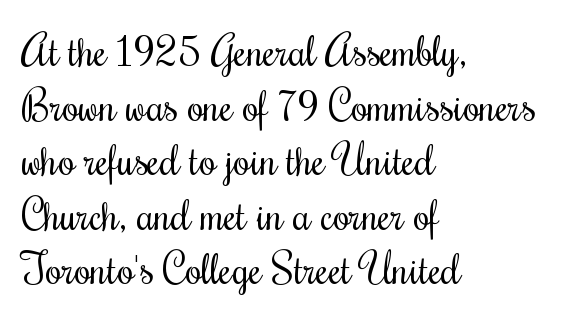
The image shows 42 px regular-weight, condensed serif type; set left-aligned, normal line spacing (1.3x), normal letter spacing, not underlined; medium stroke contrast and a small x-height.
